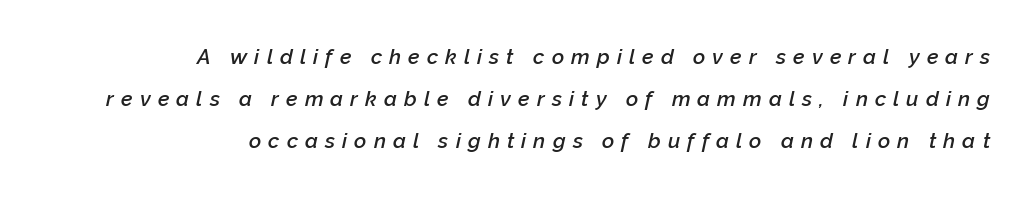
Q: Is the text bold? A: Semi-bold.
Q: Is the text italic (slanted)? A: Yes, it leans right by about 12 degrees.
Q: Is the text underlined? A: No.
Q: How is the paragraph aligned? A: Right-aligned.
Q: Is the spacing between letters normal or unusually wide? A: Unusually wide.
Q: Is the spacing between lines tight, normal or loose? A: Loose.
